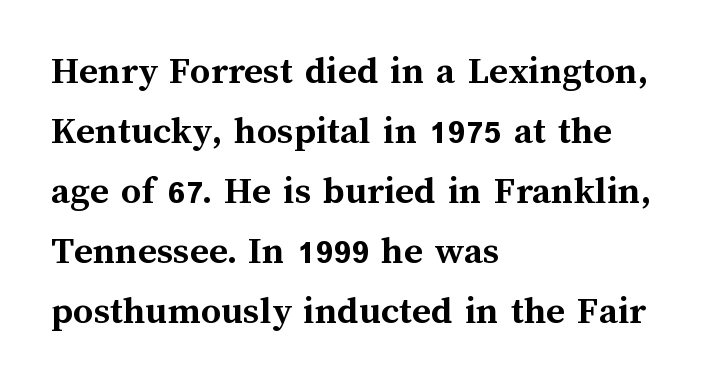
The passage shown is typed in a proportional face where columns would drift. The designer left line spacing at the default. Rule under the text: the space is simply empty. Short and long lines alike share a common starting point at left.
